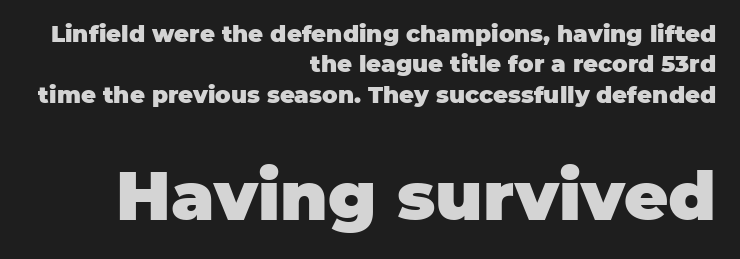
Regarding leading, the lines here are spaced in the standard way. Letterform terminals end flat and unadorned throughout the passage. This sample uses plain, unmodified letter spacing. Does the copy run flush right? Yes — the right margin is perfectly even. On the weight axis this lands at bold, roughly 700.
